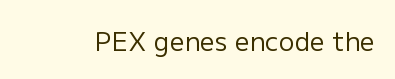
{"italic": "no", "bold": "no", "underline": "no", "letter_spacing": "normal", "letter_spacing_em": 0.0, "glyph_px": 26}
